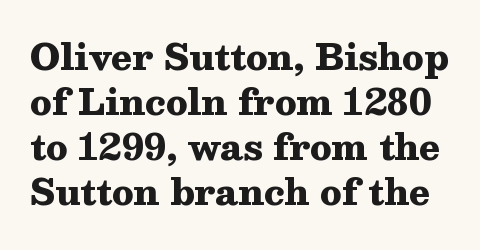
The image shows 35 px heavy, wide serif type, upright; set normal line spacing (1.29x), normal letter spacing, not underlined; medium stroke contrast and a medium x-height.
